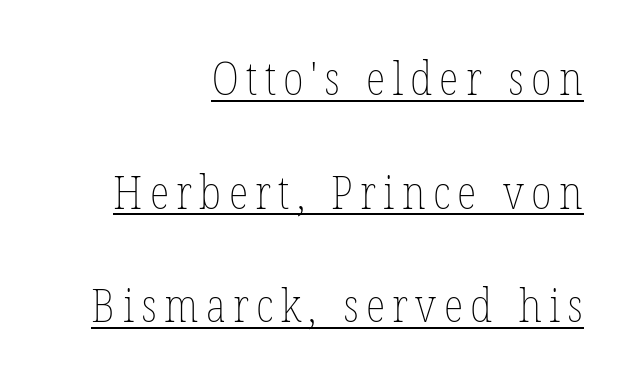
{"italic": "no", "bold": "no", "weight": "thin", "width": "condensed", "stroke_contrast": "low", "x_height": "medium", "monospaced": "no", "underline": "yes", "align": "right", "line_spacing": "loose", "line_spacing_ratio": 2.47, "glyph_px": 46}
